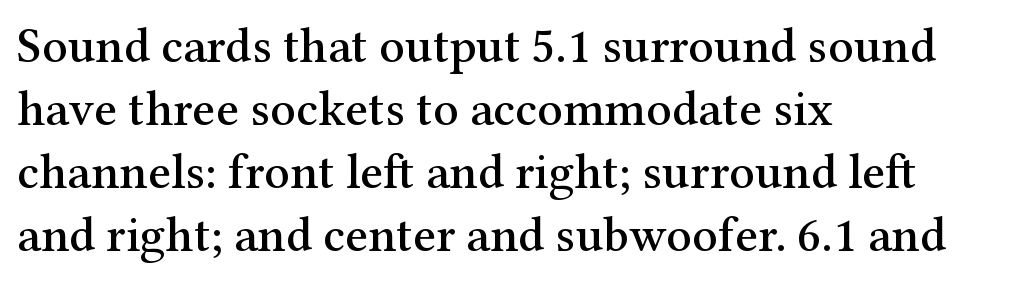
Q: Is the text italic (slanted)? A: No, it is upright.
Q: Is the typeface a serif or a sans-serif typeface? A: Serif.
Q: Is the text underlined? A: No.
Q: How is the paragraph aligned? A: Left-aligned.
Q: Is the spacing between letters normal or unusually wide? A: Normal.
Q: Is the spacing between lines tight, normal or loose? A: Normal.
Q: Width (condensed, normal, or wide)? A: Normal.
Q: Stroke contrast? A: Medium.
Q: x-height? A: Medium.
Q: Monospaced? A: No.
